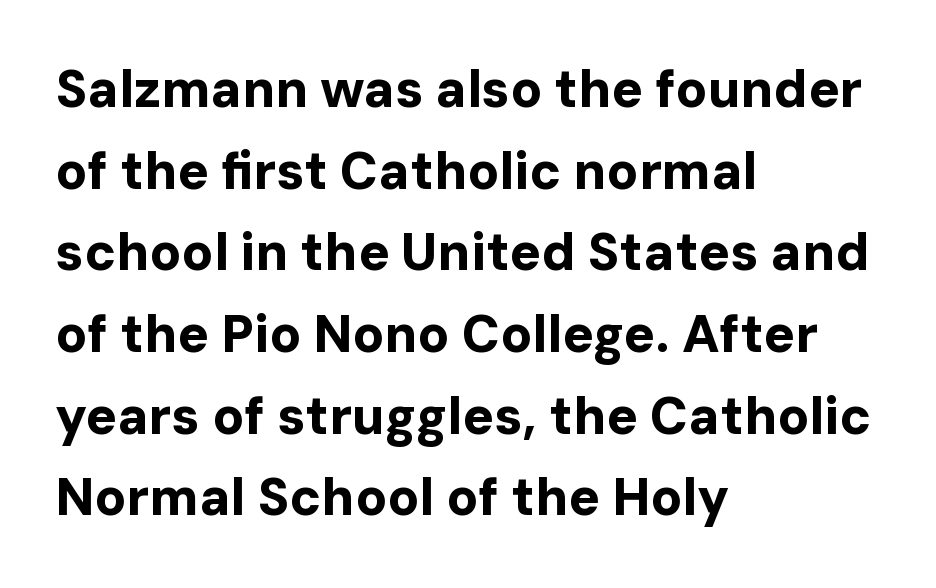
{"serif": "no", "italic": "no", "bold": "yes", "weight": "bold", "width": "normal", "stroke_contrast": "low", "x_height": "medium", "monospaced": "no", "underline": "no", "align": "left", "line_spacing": "normal", "line_spacing_ratio": 1.57, "letter_spacing": "normal", "letter_spacing_em": 0.0, "glyph_px": 52}
